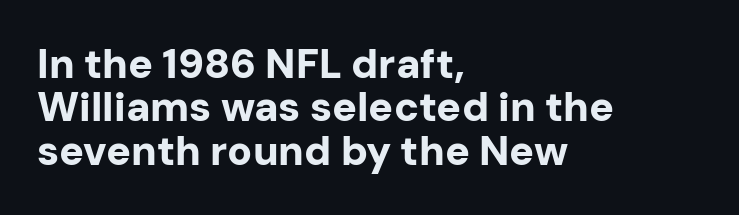
The image shows 41 px bold sans-serif type, upright; set left-aligned, tight line spacing (1.06x), normal letter spacing, not underlined; low stroke contrast and a medium x-height.
